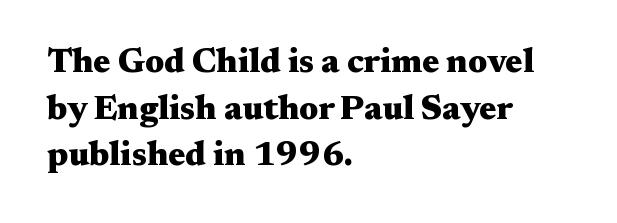
{"serif": "yes", "italic": "no", "bold": "yes", "weight": "heavy", "width": "wide", "stroke_contrast": "medium", "x_height": "medium", "monospaced": "no", "underline": "no", "align": "left", "line_spacing": "normal", "line_spacing_ratio": 1.37, "letter_spacing": "normal", "letter_spacing_em": 0.0, "glyph_px": 34}
